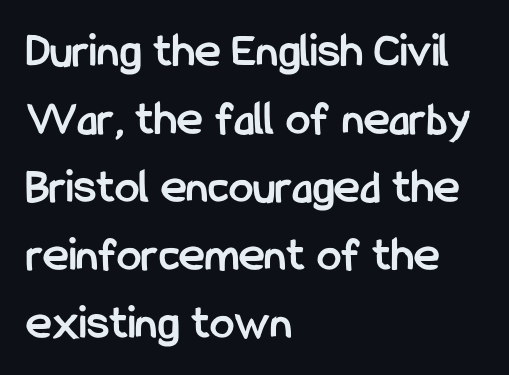
{"serif": "no", "italic": "no", "bold": "yes", "weight": "semibold", "width": "condensed", "stroke_contrast": "low", "x_height": "medium", "monospaced": "no", "underline": "no", "align": "left", "line_spacing": "normal", "line_spacing_ratio": 1.39, "letter_spacing": "normal", "letter_spacing_em": 0.0, "glyph_px": 49}
